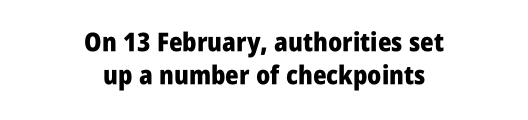
Just letters on the line, the space beneath them empty. One-word summary of the alignment: center. The block of text has a typical density, with ordinary space between rows. Quick note: not italic, upright. In terms of letterspacing, this is plain default setting.
